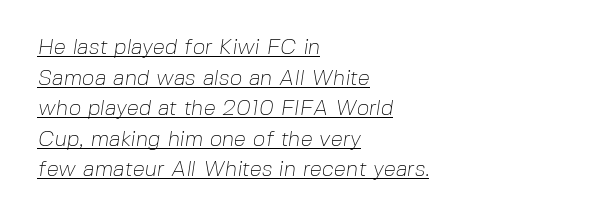
The image shows 22 px text type; set left-aligned, normal line spacing (1.39x), normal letter spacing, underlined.
